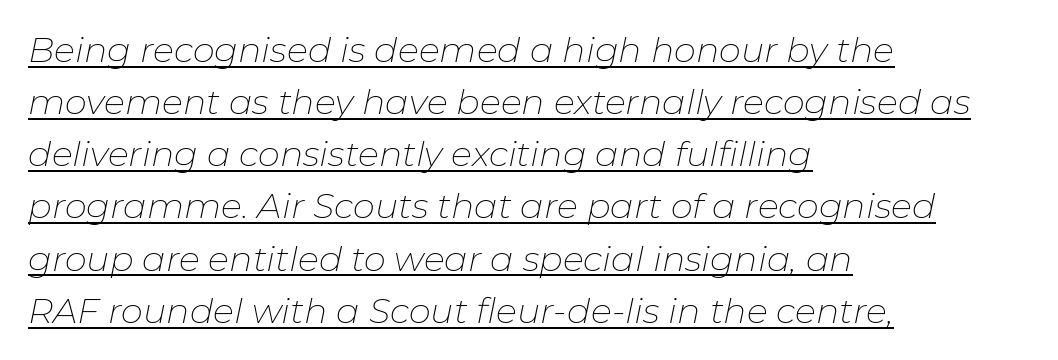
The image shows 35 px thin type, italic (leaning right); set left-aligned, normal line spacing (1.49x), normal letter spacing, underlined; low stroke contrast and a medium x-height.
